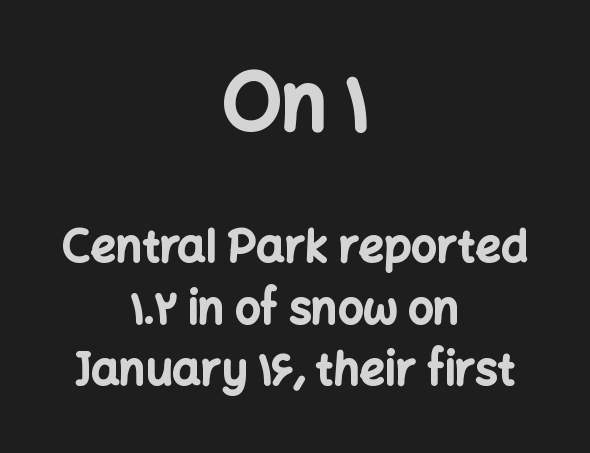
Q: Is the text bold? A: Yes.
Q: Is the text italic (slanted)? A: No, it is upright.
Q: Is the typeface a serif or a sans-serif typeface? A: Sans-serif.
Q: Is the text underlined? A: No.
Q: How is the paragraph aligned? A: Centered.
Q: Is the spacing between letters normal or unusually wide? A: Normal.
Q: Is the spacing between lines tight, normal or loose? A: Normal.
Q: Which block of text is set in a larger size, the first (top) or the second (bottom)? A: The first (top) one.
Q: Width (condensed, normal, or wide)? A: Normal.
Q: Stroke contrast? A: Low.
Q: x-height? A: Medium.
Q: Monospaced? A: No.
